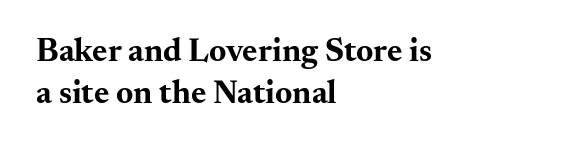
{"serif": "yes", "italic": "no", "bold": "yes", "weight": "bold", "width": "wide", "stroke_contrast": "medium", "x_height": "small", "monospaced": "no", "underline": "no", "align": "left", "line_spacing": "normal", "line_spacing_ratio": 1.26, "letter_spacing": "normal", "letter_spacing_em": 0.0, "glyph_px": 33}
